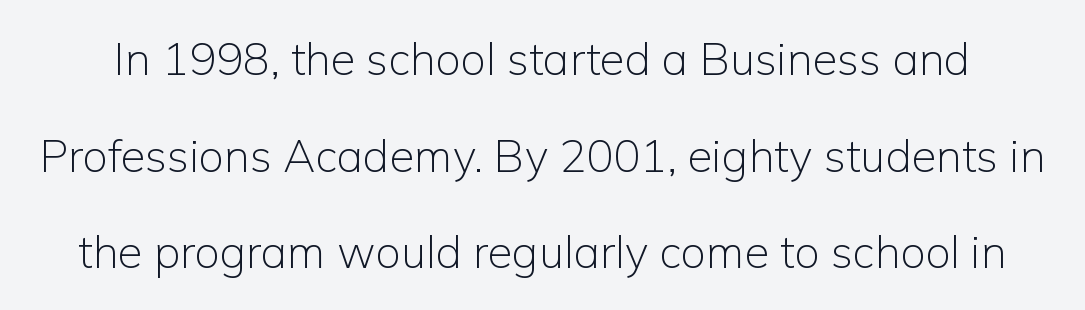
Q: Is the text bold? A: No.
Q: Is the text italic (slanted)? A: No, it is upright.
Q: Is the typeface a serif or a sans-serif typeface? A: Sans-serif.
Q: Is the text underlined? A: No.
Q: Is the spacing between letters normal or unusually wide? A: Normal.
Q: Is the spacing between lines tight, normal or loose? A: Loose.
Q: Width (condensed, normal, or wide)? A: Normal.
Q: Stroke contrast? A: Low.
Q: x-height? A: Medium.
Q: Monospaced? A: No.
